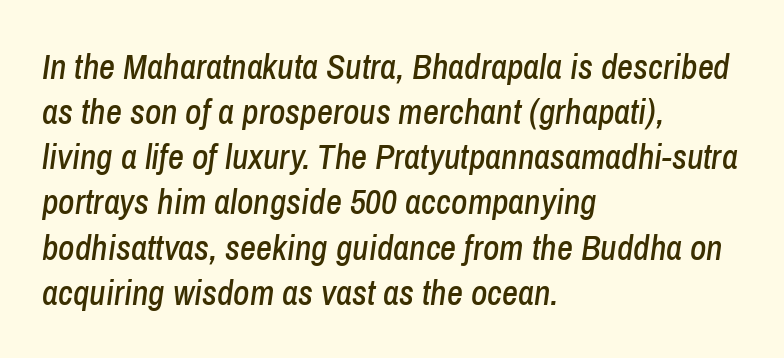
The image shows 35 px condensed type, italic (leaning right); set left-aligned, normal line spacing (1.29x), normal letter spacing, not underlined; low stroke contrast and a medium x-height.
